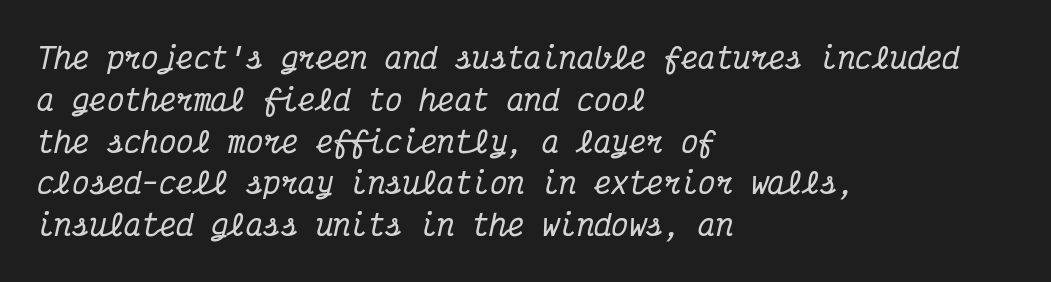
Q: Is the text italic (slanted)? A: Yes, it leans right by about 12 degrees.
Q: Is the typeface a serif or a sans-serif typeface? A: Serif.
Q: Is the text underlined? A: No.
Q: How is the paragraph aligned? A: Left-aligned.
Q: Is the spacing between letters normal or unusually wide? A: Normal.
Q: Is the spacing between lines tight, normal or loose? A: Normal.
Q: Width (condensed, normal, or wide)? A: Condensed.
Q: Stroke contrast? A: Medium.
Q: x-height? A: Medium.
Q: Monospaced? A: Yes.
